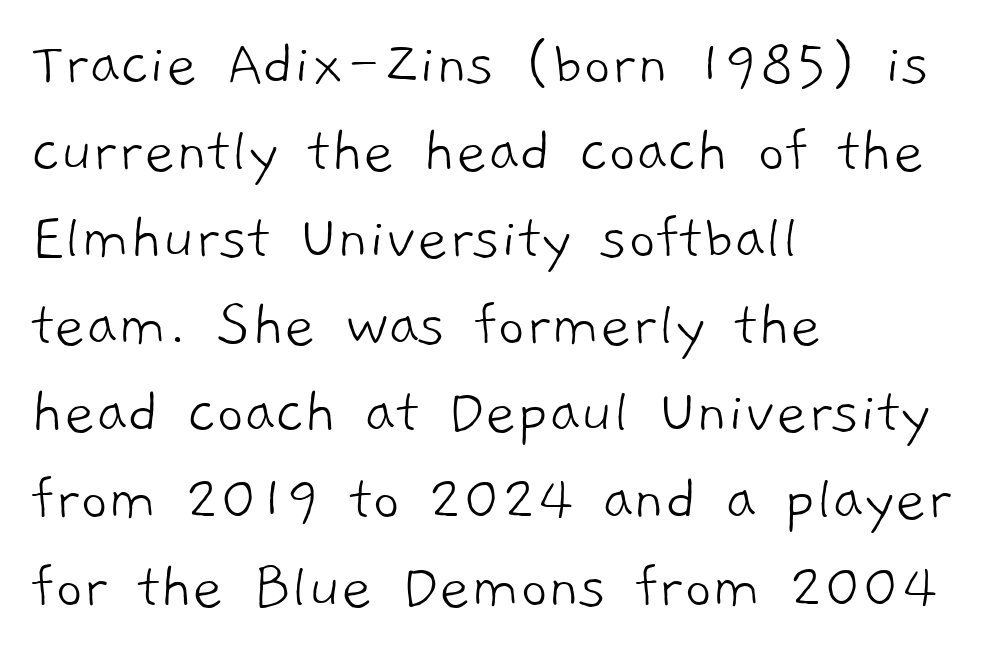
Normally led — the rows are evenly, conventionally spaced. The paragraph shown leans on its left margin. Has an underline been added? It has not. On a weight scale, this lands at 450 or below. Looks like regular typesetting: each glyph gets only the width it needs. The line texture is even and compact thanks to regular tracking.
